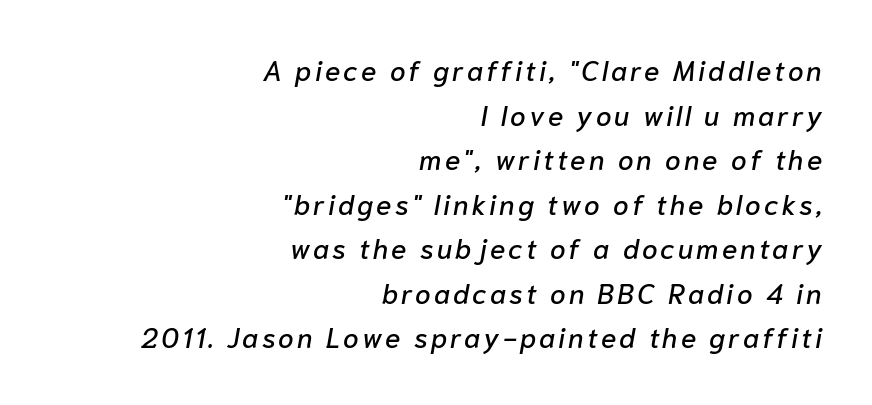
The image shows 28 px text type, italic (leaning right); set right-aligned, normal line spacing (1.59x), not underlined; low stroke contrast and a medium x-height.
